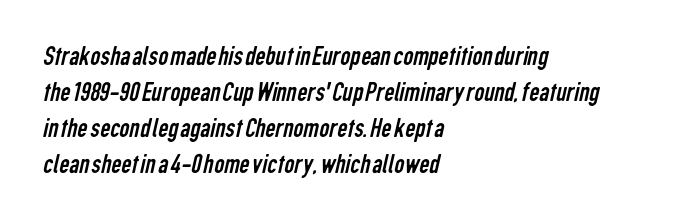
The image shows 28 px regular-weight, condensed sans-serif type; set left-aligned, normal line spacing (1.28x), normal letter spacing, not underlined; low stroke contrast and a medium x-height.
